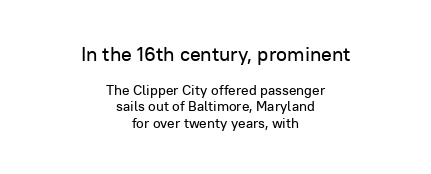
{"italic": "no", "underline": "no", "align": "center", "line_spacing_ratio": 1.19, "letter_spacing": "normal", "letter_spacing_em": 0.0, "larger_block": "first", "size_ratio": 1.43, "glyph_px": 20}
